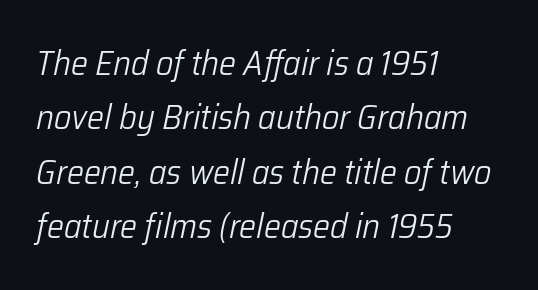
Q: Is the text bold? A: No.
Q: Is the text italic (slanted)? A: Yes, it leans right by about 12 degrees.
Q: Is the text underlined? A: No.
Q: How is the paragraph aligned? A: Left-aligned.
Q: Is the spacing between letters normal or unusually wide? A: Normal.
Q: Is the spacing between lines tight, normal or loose? A: Normal.
Q: Width (condensed, normal, or wide)? A: Normal.
Q: Stroke contrast? A: Low.
Q: x-height? A: Medium.
Q: Monospaced? A: No.
